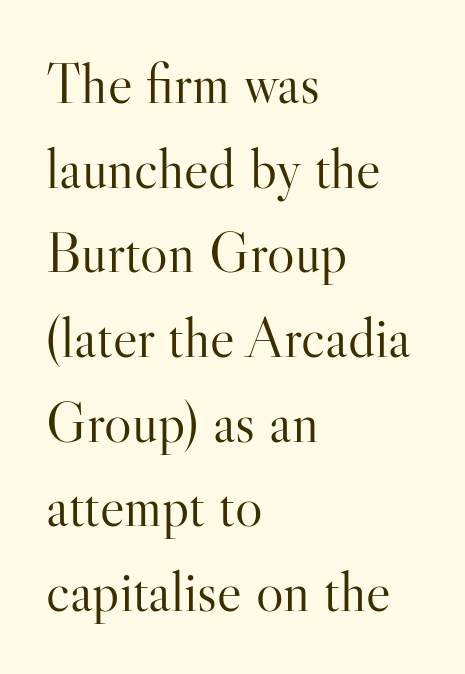
{"serif": "yes", "italic": "no", "bold": "no", "weight": "light", "width": "normal", "stroke_contrast": "high", "x_height": "small", "monospaced": "no", "underline": "no", "align": "left", "line_spacing": "normal", "line_spacing_ratio": 1.46, "letter_spacing": "normal", "letter_spacing_em": 0.0, "glyph_px": 58}
